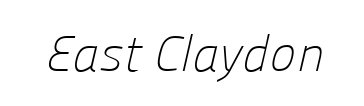
Q: Is the text bold? A: No.
Q: Is the typeface a serif or a sans-serif typeface? A: Sans-serif.
Q: Is the text underlined? A: No.
Q: Is the spacing between letters normal or unusually wide? A: Normal.
Q: Width (condensed, normal, or wide)? A: Normal.
Q: Stroke contrast? A: Low.
Q: x-height? A: Medium.
Q: Monospaced? A: No.
